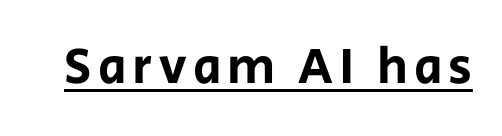
Q: Is the text italic (slanted)? A: No, it is upright.
Q: Is the typeface a serif or a sans-serif typeface? A: Sans-serif.
Q: Is the text underlined? A: Yes.
Q: Width (condensed, normal, or wide)? A: Normal.
Q: Stroke contrast? A: Low.
Q: x-height? A: Large.
Q: Monospaced? A: No.
